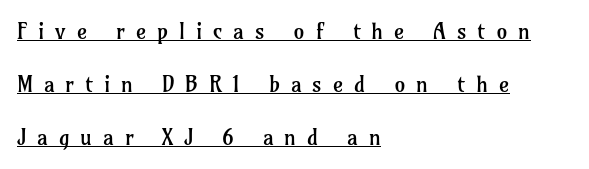
{"italic": "no", "bold": "no", "underline": "yes", "align": "left", "line_spacing": "loose", "line_spacing_ratio": 2.41, "letter_spacing": "wide", "letter_spacing_em": 0.49, "glyph_px": 22}
